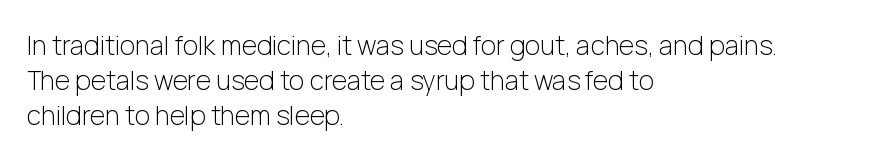
How are the letters spaced? Ordinarily, with no added tracking. Has an underline been added? It has not. Honestly, the row spacing looks completely unremarkable. The font is comparable to plain body text, perhaps lighter. Visually the block forms a straight wall on the left and a jagged coastline on the right.
